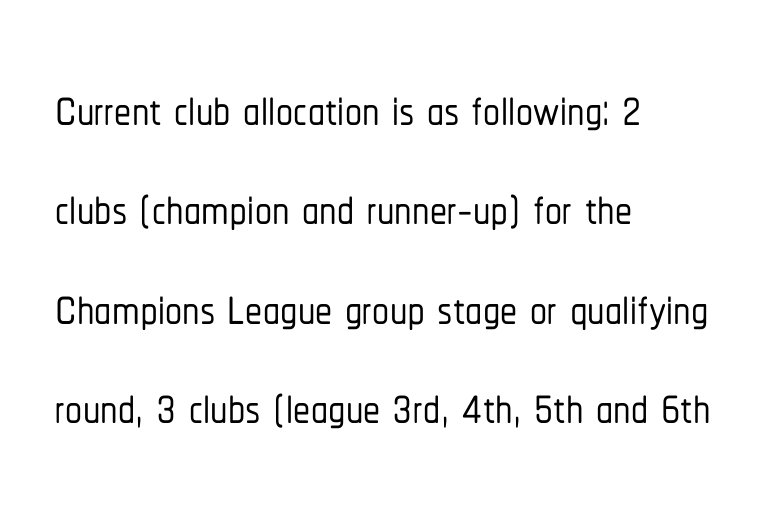
Q: Is the text italic (slanted)? A: No, it is upright.
Q: Is the typeface a serif or a sans-serif typeface? A: Sans-serif.
Q: Is the text underlined? A: No.
Q: How is the paragraph aligned? A: Left-aligned.
Q: Is the spacing between letters normal or unusually wide? A: Normal.
Q: Is the spacing between lines tight, normal or loose? A: Normal.
Q: Width (condensed, normal, or wide)? A: Condensed.
Q: Stroke contrast? A: Low.
Q: x-height? A: Medium.
Q: Monospaced? A: No.
